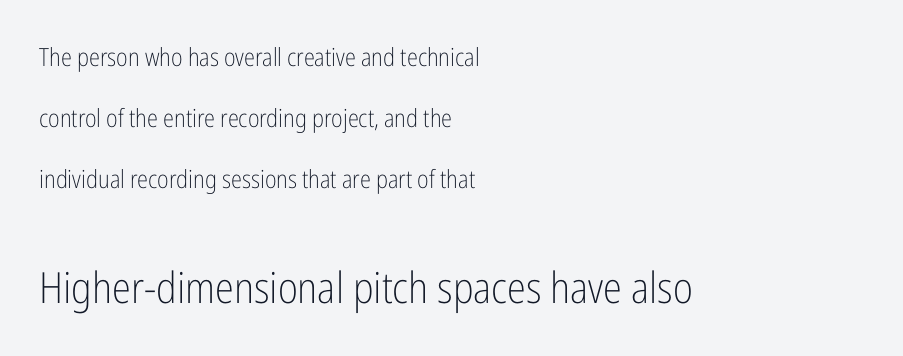
The image shows 43 px light, condensed sans-serif type, upright; set left-aligned, loose line spacing (2.45x), normal letter spacing, not underlined; the second (bottom) block is 1.72x larger; low stroke contrast and a medium x-height.
